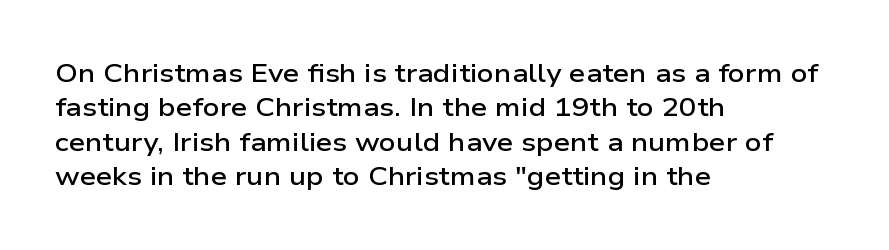
The image shows 26 px text type, upright; set left-aligned, normal line spacing (1.32x), normal letter spacing, not underlined.
